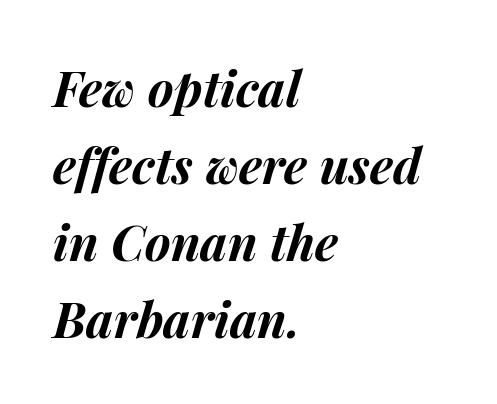
{"italic": "yes", "lean": "right", "slant_degrees": 15, "bold": "yes", "weight": "bold", "width": "normal", "stroke_contrast": "medium", "x_height": "medium", "monospaced": "no", "underline": "no", "align": "left", "line_spacing": "normal", "line_spacing_ratio": 1.57, "letter_spacing": "normal", "letter_spacing_em": 0.0, "glyph_px": 49}
